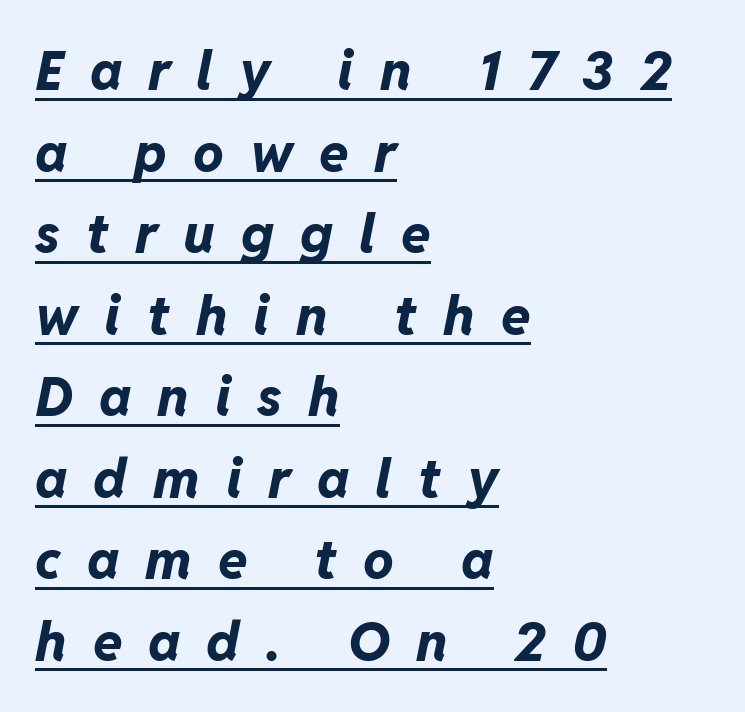
Each glyph is drawn with heavy, bold strokes. Alignment: flush left. Note the varied advance widths — an 'i' is clearly narrower than an 'm'. Does a line run under the words? Yes, clearly.
